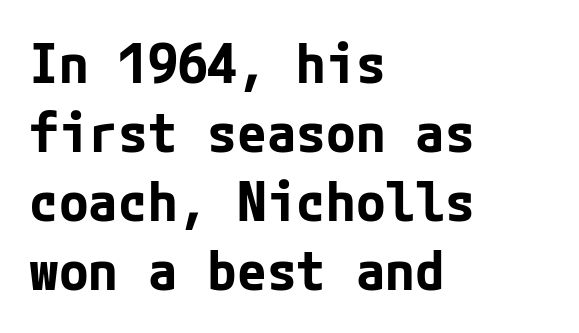
The text block is weighted toward the left margin, trailing off unevenly rightward. Each new line begins a customary step beneath the previous one. There is no visible air inserted between adjacent glyphs. The baseline area is clear.
